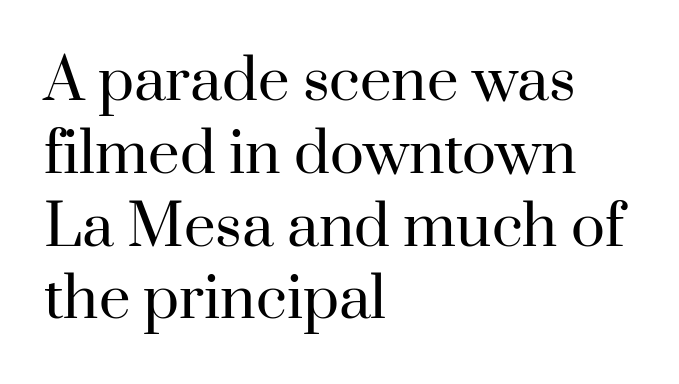
{"serif": "yes", "italic": "no", "bold": "no", "weight": "regular", "width": "normal", "stroke_contrast": "high", "x_height": "small", "monospaced": "no", "underline": "no", "align": "left", "line_spacing": "normal", "line_spacing_ratio": 1.3, "letter_spacing": "normal", "letter_spacing_em": 0.0, "glyph_px": 56}
